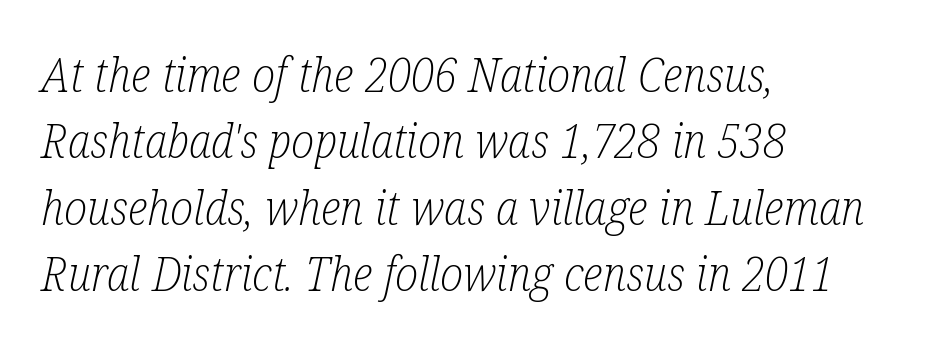
{"serif": "yes", "italic": "yes", "lean": "right", "slant_degrees": 12, "bold": "no", "weight": "light", "width": "condensed", "stroke_contrast": "low", "x_height": "medium", "monospaced": "no", "underline": "no", "align": "left", "line_spacing": "normal", "line_spacing_ratio": 1.41, "letter_spacing": "normal", "letter_spacing_em": 0.0, "glyph_px": 47}
